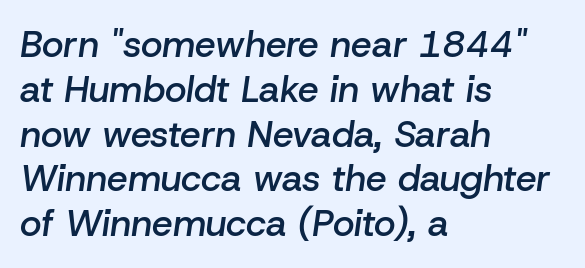
{"italic": "yes", "lean": "right", "slant_degrees": 8, "bold": "semi", "weight": "semibold", "width": "normal", "stroke_contrast": "low", "x_height": "medium", "monospaced": "no", "underline": "no", "align": "left", "line_spacing_ratio": 1.21, "letter_spacing": "normal", "letter_spacing_em": 0.0, "glyph_px": 37}
